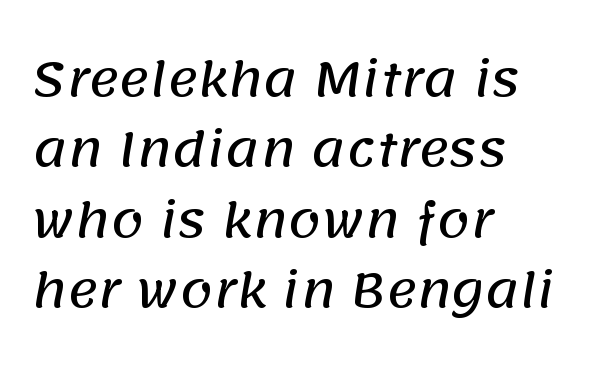
{"serif": "no", "width": "normal", "stroke_contrast": "low", "x_height": "large", "monospaced": "no", "underline": "no", "align": "left", "line_spacing": "normal", "line_spacing_ratio": 1.5, "letter_spacing": "normal", "letter_spacing_em": 0.0, "glyph_px": 47}
